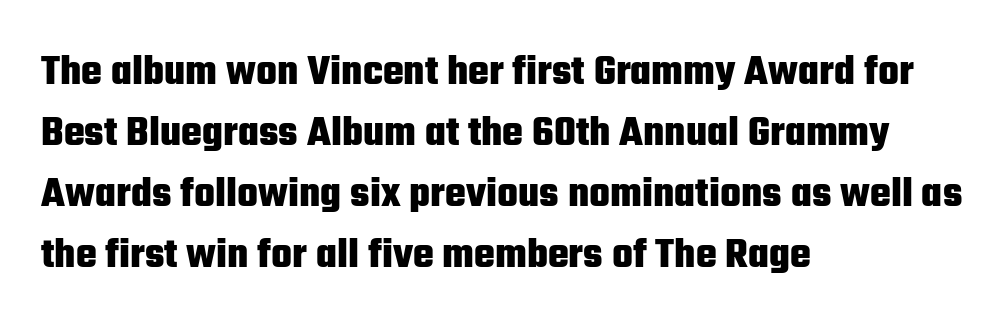
The image shows 44 px heavy, condensed sans-serif type, upright; set left-aligned, normal line spacing (1.39x), normal letter spacing, not underlined; low stroke contrast and a medium x-height.
